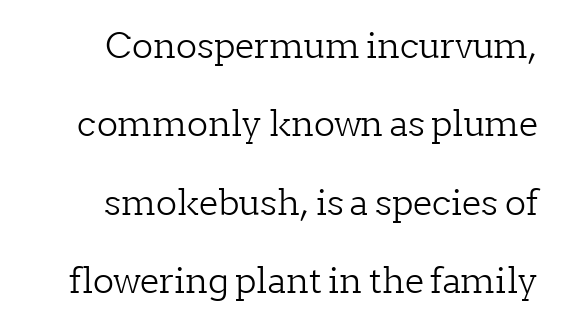
Q: Is the text bold? A: No.
Q: Is the text italic (slanted)? A: No, it is upright.
Q: Is the typeface a serif or a sans-serif typeface? A: Serif.
Q: Is the text underlined? A: No.
Q: Is the spacing between letters normal or unusually wide? A: Normal.
Q: Is the spacing between lines tight, normal or loose? A: Loose.
Q: Width (condensed, normal, or wide)? A: Normal.
Q: Stroke contrast? A: Low.
Q: x-height? A: Medium.
Q: Monospaced? A: No.
